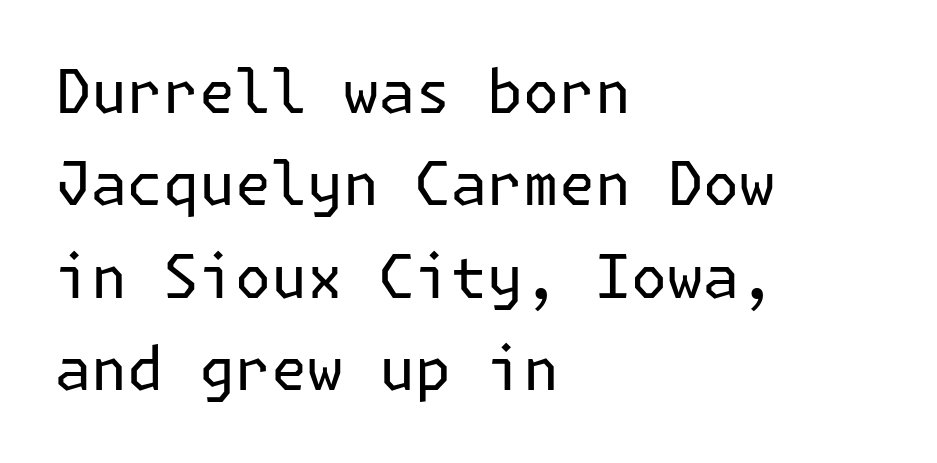
{"serif": "no", "italic": "no", "bold": "no", "weight": "regular", "width": "normal", "stroke_contrast": "low", "x_height": "medium", "underline": "no", "align": "left", "line_spacing": "normal", "line_spacing_ratio": 1.54, "letter_spacing": "normal", "letter_spacing_em": 0.0, "glyph_px": 60}
